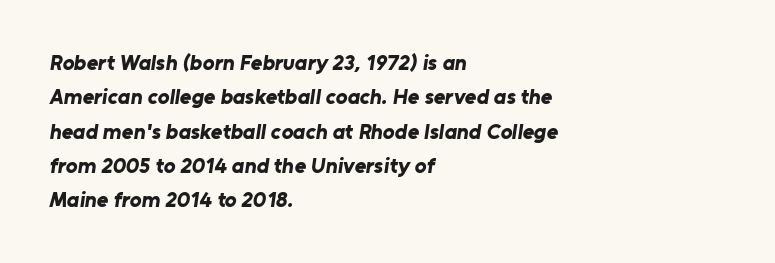
{"bold": "yes", "underline": "no", "align": "left", "line_spacing": "normal", "line_spacing_ratio": 1.56, "letter_spacing": "normal", "letter_spacing_em": 0.0, "glyph_px": 22}
